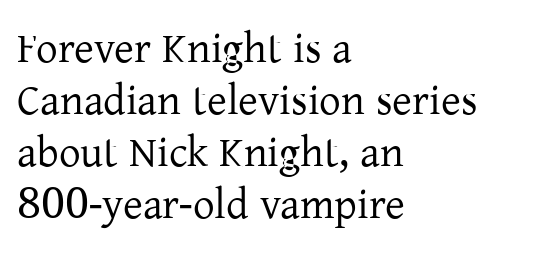
The image shows 43 px regular-weight serif type, upright; set left-aligned, line spacing 1.21x, normal letter spacing, not underlined; low stroke contrast and a medium x-height.
